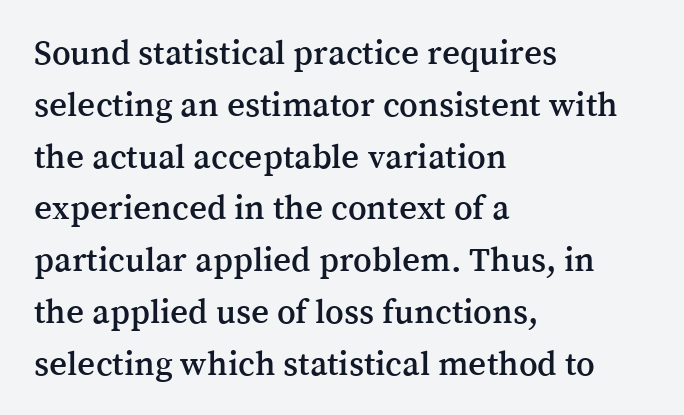
Q: Is the text italic (slanted)? A: No, it is upright.
Q: Is the typeface a serif or a sans-serif typeface? A: Serif.
Q: Is the text underlined? A: No.
Q: How is the paragraph aligned? A: Left-aligned.
Q: Is the spacing between letters normal or unusually wide? A: Normal.
Q: Is the spacing between lines tight, normal or loose? A: Normal.
Q: Width (condensed, normal, or wide)? A: Normal.
Q: Stroke contrast? A: Medium.
Q: x-height? A: Medium.
Q: Monospaced? A: No.
